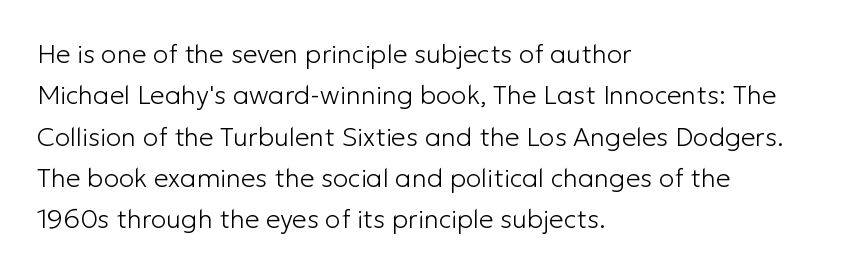
{"italic": "no", "bold": "no", "underline": "no", "align": "left", "line_spacing": "normal", "line_spacing_ratio": 1.59, "letter_spacing": "normal", "letter_spacing_em": 0.0, "glyph_px": 26}
